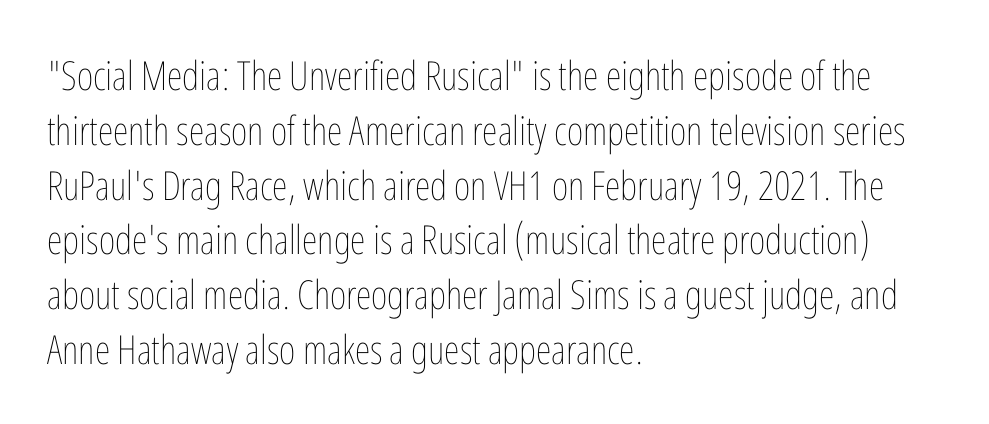
{"italic": "no", "bold": "no", "weight": "thin", "width": "condensed", "stroke_contrast": "low", "x_height": "medium", "monospaced": "no", "underline": "no", "align": "left", "line_spacing": "normal", "line_spacing_ratio": 1.37, "letter_spacing": "normal", "letter_spacing_em": 0.0, "glyph_px": 40}
